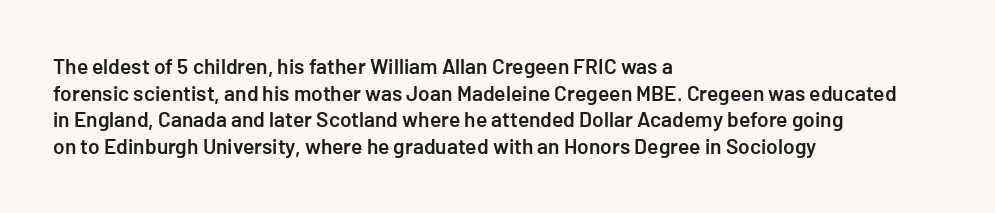
The image shows 21 px text type, upright; set left-aligned, normal line spacing (1.27x), normal letter spacing, not underlined.
